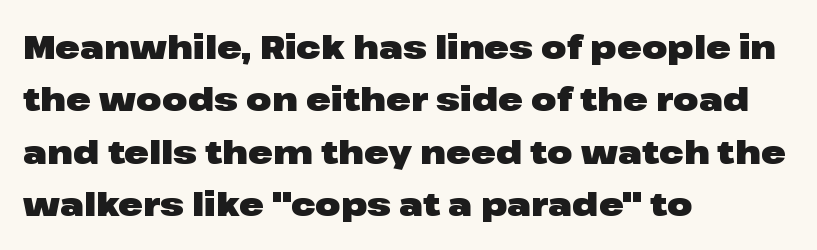
The image shows 33 px heavy, wide sans-serif type, upright; set left-aligned, normal line spacing (1.59x), normal letter spacing, not underlined; low stroke contrast and a medium x-height.
